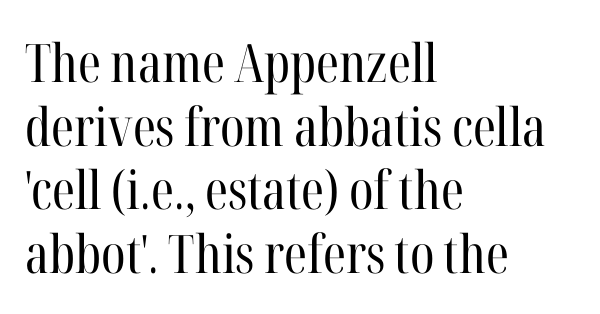
The image shows 53 px regular-weight, condensed serif type, upright; set left-aligned, line spacing 1.2x, normal letter spacing, not underlined; high stroke contrast and a medium x-height.
